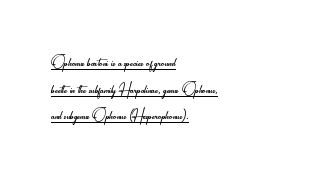
{"bold": "no", "underline": "yes", "align": "left", "line_spacing": "normal", "line_spacing_ratio": 1.27, "letter_spacing": "normal", "letter_spacing_em": 0.0, "glyph_px": 21}
